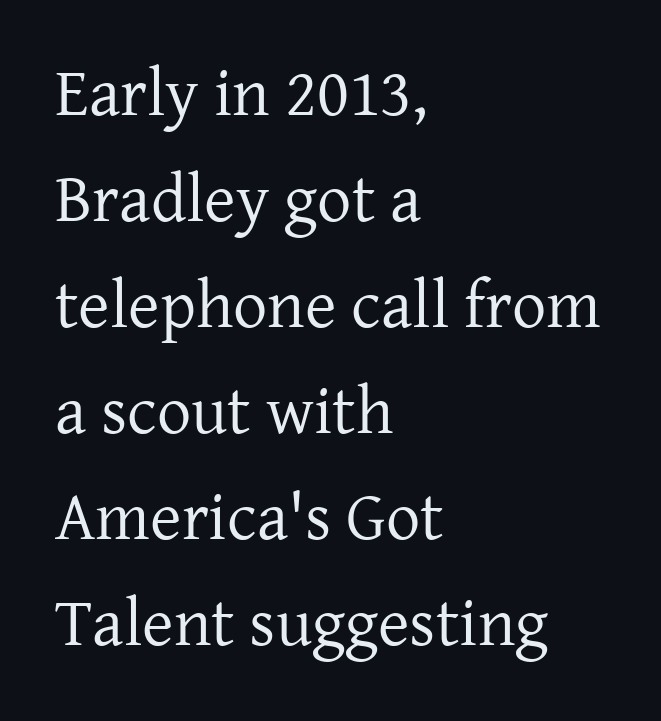
Q: Is the text bold? A: No.
Q: Is the text italic (slanted)? A: No, it is upright.
Q: Is the typeface a serif or a sans-serif typeface? A: Serif.
Q: Is the text underlined? A: No.
Q: How is the paragraph aligned? A: Left-aligned.
Q: Is the spacing between letters normal or unusually wide? A: Normal.
Q: Is the spacing between lines tight, normal or loose? A: Normal.
Q: Width (condensed, normal, or wide)? A: Normal.
Q: Stroke contrast? A: Low.
Q: x-height? A: Medium.
Q: Monospaced? A: No.
